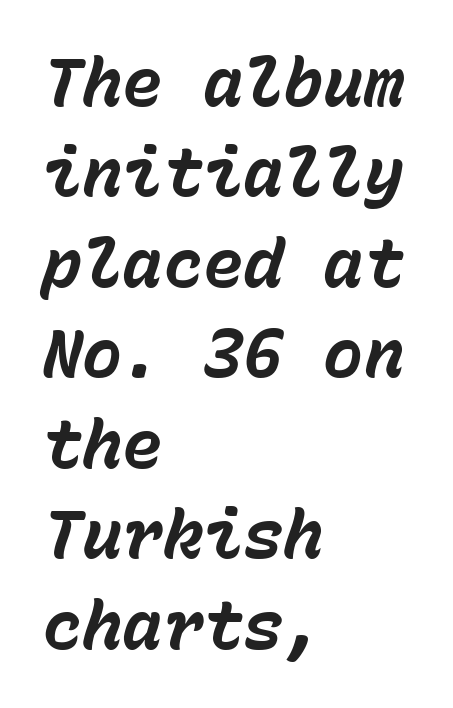
The image shows 67 px bold type, italic (leaning right), monospaced; set left-aligned, normal line spacing (1.35x), normal letter spacing, not underlined; low stroke contrast and a medium x-height.
